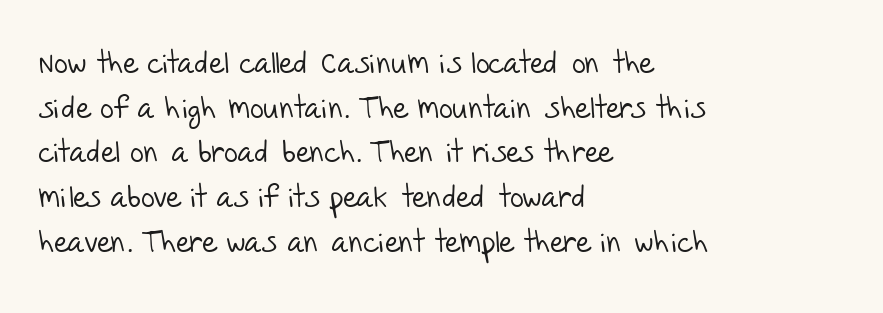
The image shows 30 px light sans-serif type; set left-aligned, normal line spacing (1.49x), normal letter spacing, not underlined; low stroke contrast and a large x-height.
